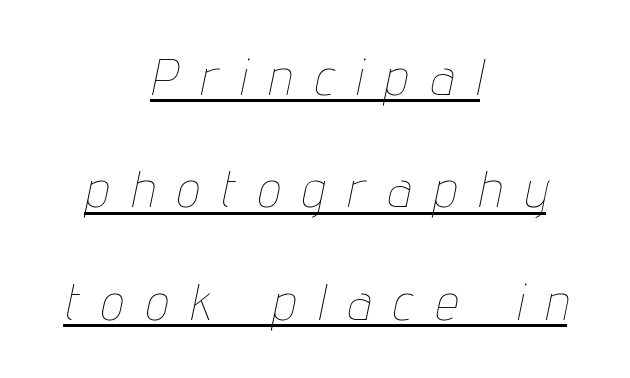
The image shows 50 px thin, condensed type, italic (leaning right); set centered, loose line spacing (2.25x), unusually wide letter spacing (+0.47 em), underlined; low stroke contrast and a medium x-height.
